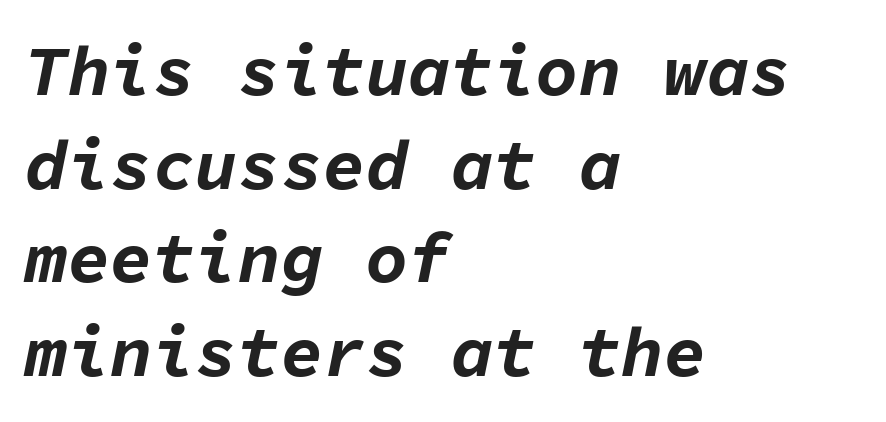
The image shows 71 px bold type, italic (leaning right), monospaced; set left-aligned, normal line spacing (1.32x), normal letter spacing, not underlined; low stroke contrast and a medium x-height.
